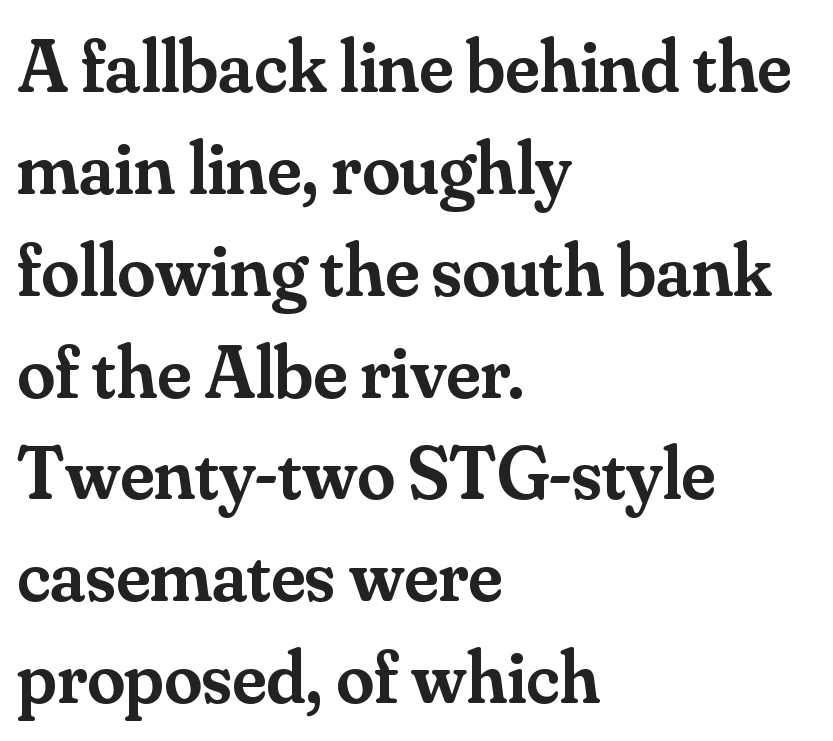
Q: Is the text bold? A: Semi-bold.
Q: Is the text italic (slanted)? A: No, it is upright.
Q: Is the typeface a serif or a sans-serif typeface? A: Serif.
Q: Is the text underlined? A: No.
Q: How is the paragraph aligned? A: Left-aligned.
Q: Is the spacing between letters normal or unusually wide? A: Normal.
Q: Is the spacing between lines tight, normal or loose? A: Normal.
Q: Width (condensed, normal, or wide)? A: Normal.
Q: Stroke contrast? A: Medium.
Q: x-height? A: Small.
Q: Monospaced? A: No.
